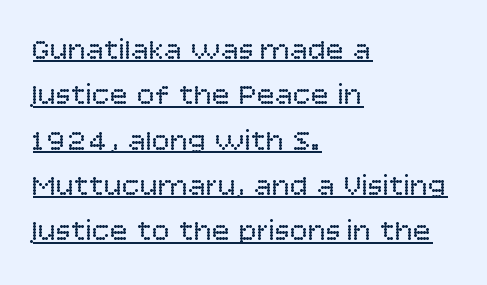
Q: Is the text bold? A: No.
Q: Is the text italic (slanted)? A: No, it is upright.
Q: Is the typeface a serif or a sans-serif typeface? A: Sans-serif.
Q: Is the text underlined? A: Yes.
Q: How is the paragraph aligned? A: Left-aligned.
Q: Is the spacing between letters normal or unusually wide? A: Normal.
Q: Is the spacing between lines tight, normal or loose? A: Normal.
Q: Width (condensed, normal, or wide)? A: Normal.
Q: Stroke contrast? A: Low.
Q: x-height? A: Large.
Q: Monospaced? A: No.
